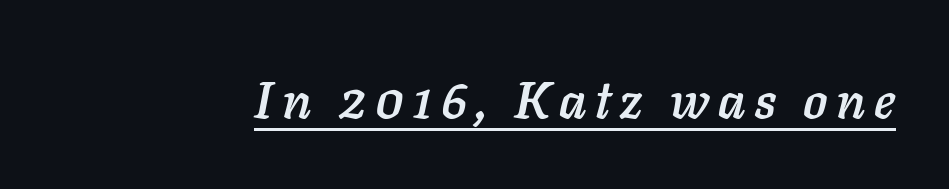
A typesetter would call this proportional, since set widths differ per character. Students, observe the line beneath the letters — that is underlining. Style check: oblique.
